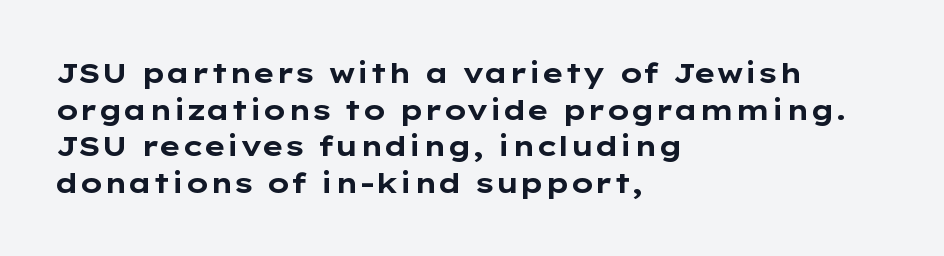
Q: Is the text bold? A: Yes.
Q: Is the text italic (slanted)? A: No, it is upright.
Q: Is the typeface a serif or a sans-serif typeface? A: Sans-serif.
Q: Is the text underlined? A: No.
Q: How is the paragraph aligned? A: Left-aligned.
Q: Is the spacing between letters normal or unusually wide? A: Normal.
Q: Is the spacing between lines tight, normal or loose? A: Normal.
Q: Width (condensed, normal, or wide)? A: Wide.
Q: Stroke contrast? A: Low.
Q: x-height? A: Medium.
Q: Monospaced? A: No.
